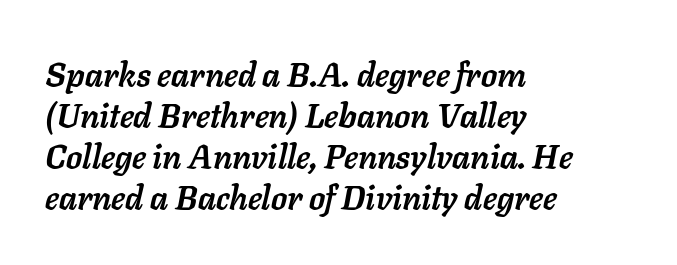
Q: Is the text bold? A: Yes.
Q: Is the text italic (slanted)? A: Yes, it leans right by about 11 degrees.
Q: Is the text underlined? A: No.
Q: How is the paragraph aligned? A: Left-aligned.
Q: Is the spacing between letters normal or unusually wide? A: Normal.
Q: Width (condensed, normal, or wide)? A: Normal.
Q: Stroke contrast? A: Low.
Q: x-height? A: Medium.
Q: Monospaced? A: No.
